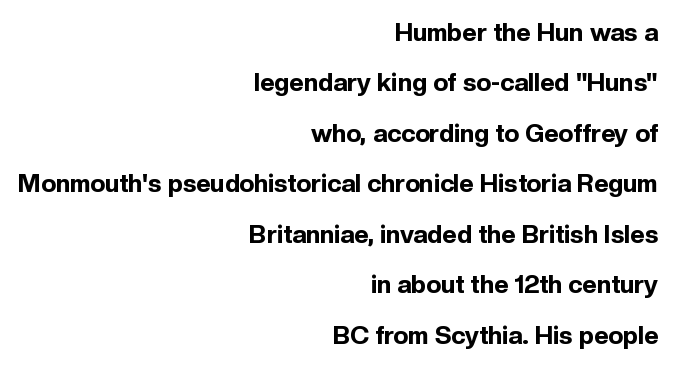
The sample has been set heavy, in full bold. Underlining? Definitely not there. Unlike italic type, these characters show no tilt at all. The paragraph has a hard right edge and a soft left edge.
